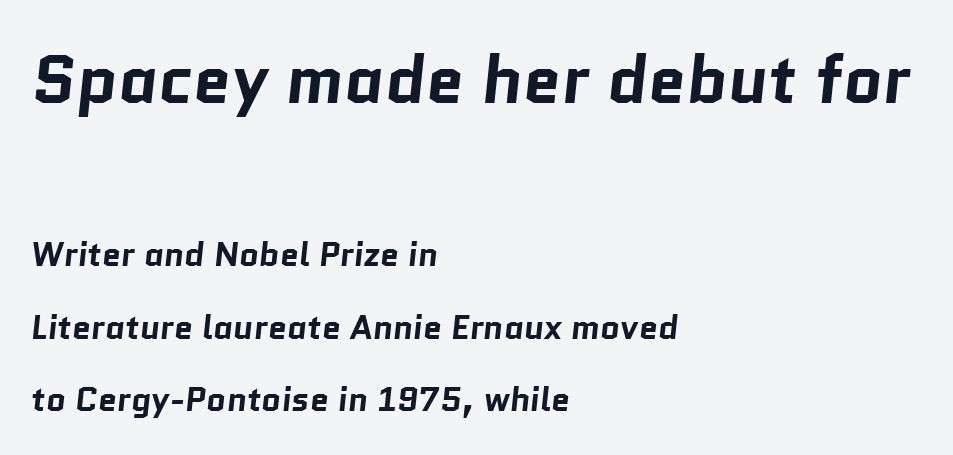
{"serif": "no", "bold": "yes", "weight": "bold", "width": "normal", "stroke_contrast": "low", "x_height": "medium", "monospaced": "no", "underline": "no", "align": "left", "line_spacing": "loose", "line_spacing_ratio": 2.13, "letter_spacing": "normal", "letter_spacing_em": 0.0, "larger_block": "first", "size_ratio": 2.0, "glyph_px": 68}
